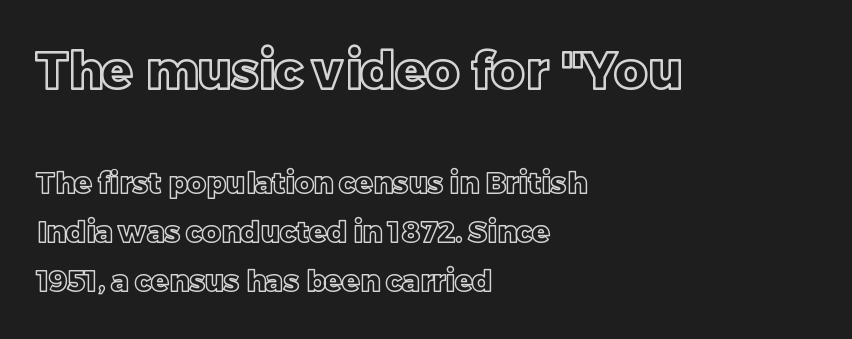
{"italic": "no", "width": "normal", "x_height": "large", "monospaced": "no", "underline": "no", "align": "left", "line_spacing": "normal", "line_spacing_ratio": 1.68, "letter_spacing": "normal", "letter_spacing_em": 0.0, "larger_block": "first", "size_ratio": 1.76, "glyph_px": 51}
